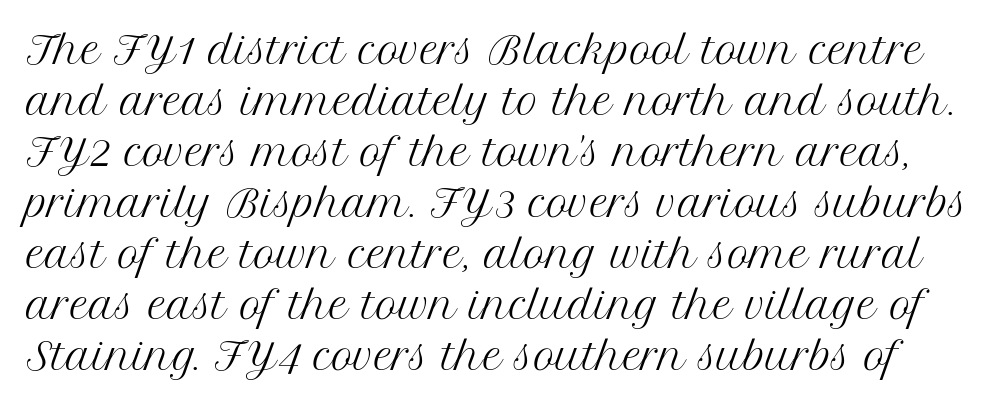
The image shows 37 px regular-weight type; set normal line spacing (1.38x), normal letter spacing, not underlined; medium stroke contrast and a medium x-height.
